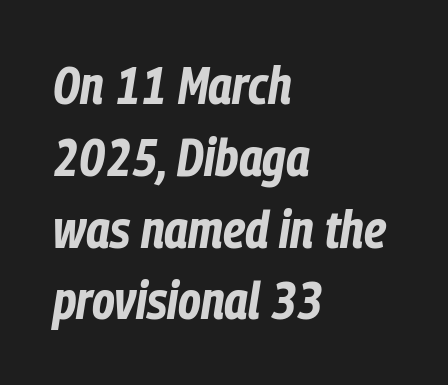
Q: Is the text bold? A: Yes.
Q: Is the text italic (slanted)? A: Yes, it leans right by about 9 degrees.
Q: Is the text underlined? A: No.
Q: How is the paragraph aligned? A: Left-aligned.
Q: Is the spacing between letters normal or unusually wide? A: Normal.
Q: Is the spacing between lines tight, normal or loose? A: Normal.
Q: Width (condensed, normal, or wide)? A: Condensed.
Q: Stroke contrast? A: Low.
Q: x-height? A: Medium.
Q: Monospaced? A: No.
